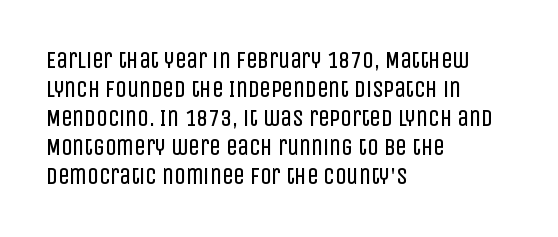
{"italic": "no", "bold": "no", "underline": "no", "align": "left", "line_spacing": "normal", "line_spacing_ratio": 1.26, "letter_spacing": "normal", "letter_spacing_em": 0.0, "glyph_px": 23}
